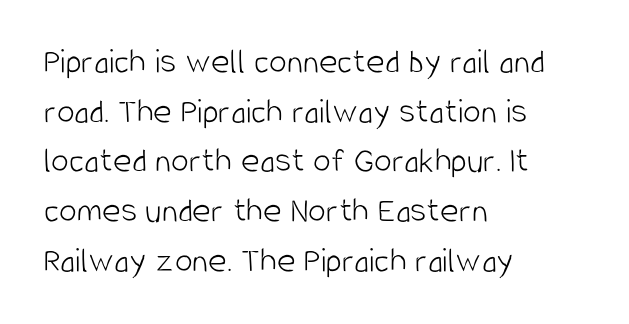
The image shows 36 px light, condensed sans-serif type, upright; set left-aligned, normal line spacing (1.38x), normal letter spacing, not underlined; low stroke contrast and a large x-height.
